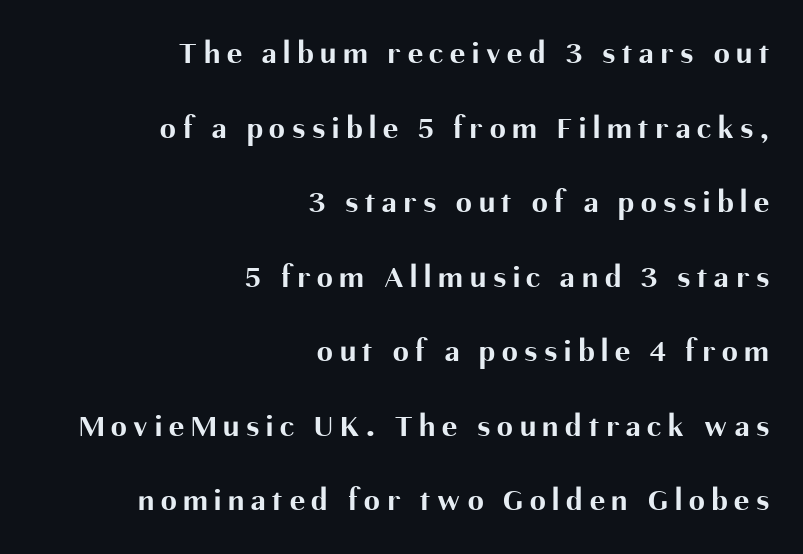
The image shows 32 px bold sans-serif type, upright; set right-aligned, loose line spacing (2.33x), unusually wide letter spacing (+0.21 em), not underlined; medium stroke contrast and a medium x-height.
